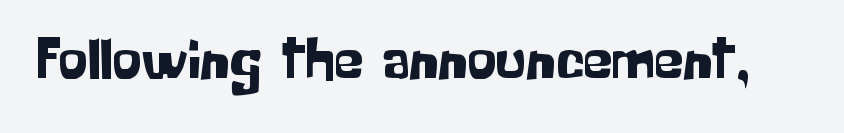
{"serif": "no", "italic": "no", "width": "normal", "stroke_contrast": "low", "x_height": "medium", "monospaced": "no", "underline": "no", "letter_spacing": "normal", "letter_spacing_em": 0.0, "glyph_px": 58}
